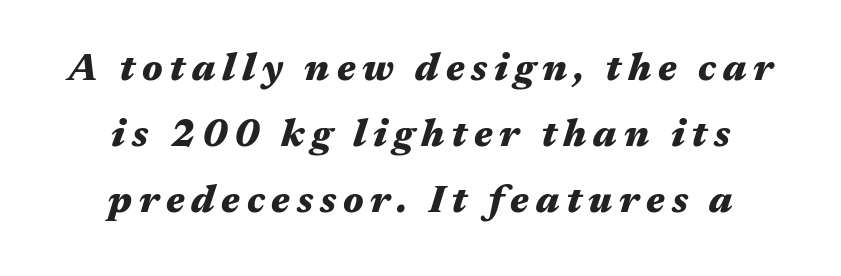
Q: Is the text bold? A: Yes.
Q: Is the text italic (slanted)? A: Yes, it leans right by about 17 degrees.
Q: Is the text underlined? A: No.
Q: How is the paragraph aligned? A: Centered.
Q: Width (condensed, normal, or wide)? A: Wide.
Q: Stroke contrast? A: Medium.
Q: x-height? A: Medium.
Q: Monospaced? A: No.
